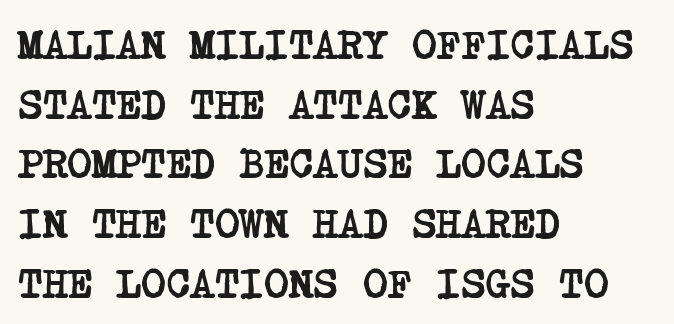
Leftover space on each line is placed entirely after the last word. Compared with typical paragraphs, the rows here are spaced about the same. The area under the type is left untouched. Each letter's strokes conclude with small projecting serifs. Characters follow at the spacing the type designer built in. This is heavy type, rendered in bold.
